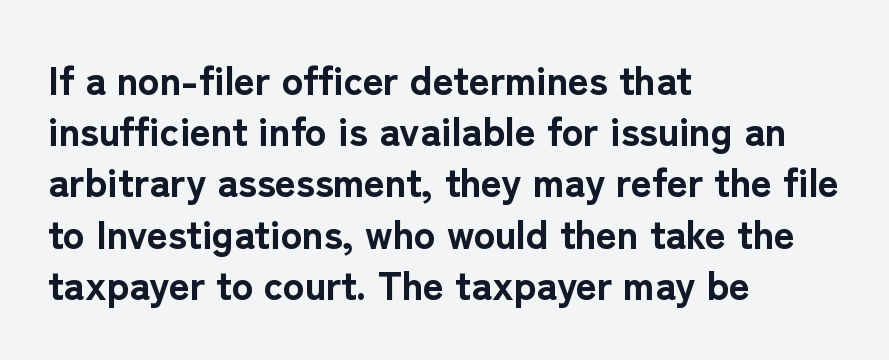
The image shows 40 px bold sans-serif type, upright; set left-aligned, normal line spacing (1.28x), normal letter spacing, not underlined; low stroke contrast and a medium x-height.
